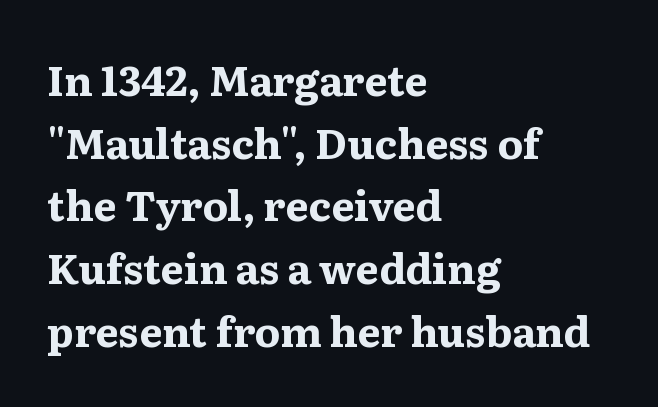
Q: Is the text bold? A: Yes.
Q: Is the text italic (slanted)? A: No, it is upright.
Q: Is the typeface a serif or a sans-serif typeface? A: Serif.
Q: Is the text underlined? A: No.
Q: How is the paragraph aligned? A: Left-aligned.
Q: Is the spacing between letters normal or unusually wide? A: Normal.
Q: Is the spacing between lines tight, normal or loose? A: Normal.
Q: Width (condensed, normal, or wide)? A: Wide.
Q: Stroke contrast? A: Medium.
Q: x-height? A: Medium.
Q: Monospaced? A: No.
